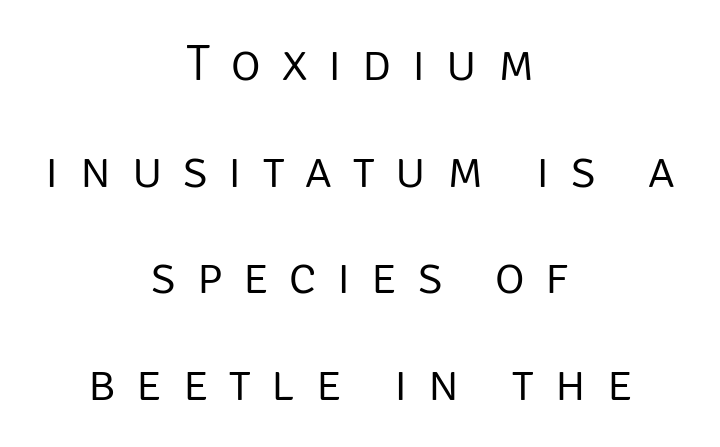
The glyphs are unaccompanied by any horizontal stroke below them. The paragraph has two soft edges and a firm central axis. The lettering stays uniformly vertical, giving the passage a roman look. A typesetter would label this face a sans.
